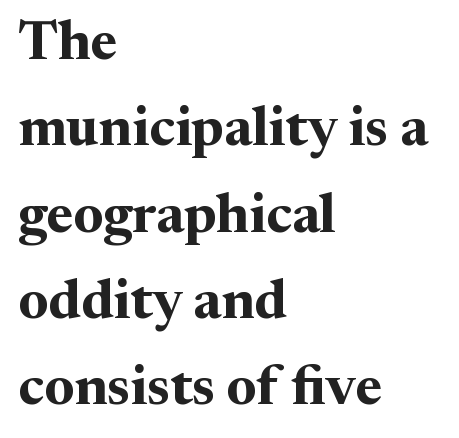
{"serif": "yes", "italic": "no", "bold": "yes", "weight": "bold", "width": "normal", "stroke_contrast": "medium", "x_height": "medium", "monospaced": "no", "underline": "no", "align": "left", "line_spacing": "normal", "line_spacing_ratio": 1.57, "letter_spacing": "normal", "letter_spacing_em": 0.0, "glyph_px": 55}
